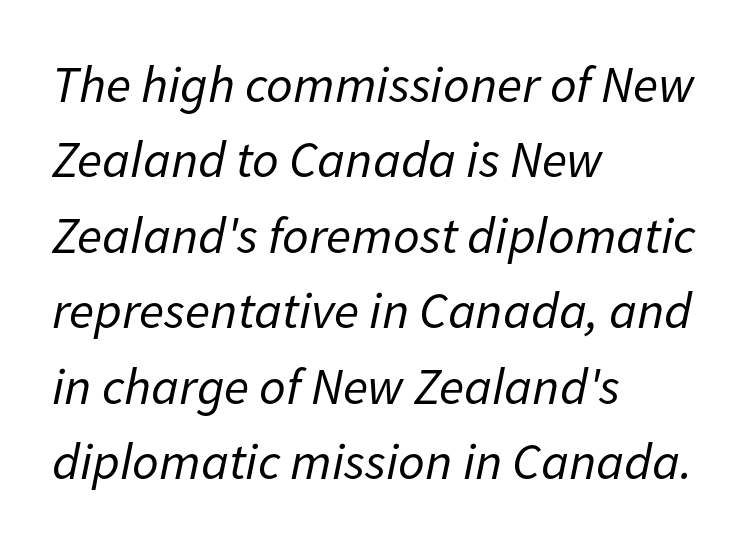
The image shows 52 px regular-weight type, italic (leaning right); set left-aligned, normal line spacing (1.45x), normal letter spacing, not underlined; low stroke contrast and a medium x-height.
